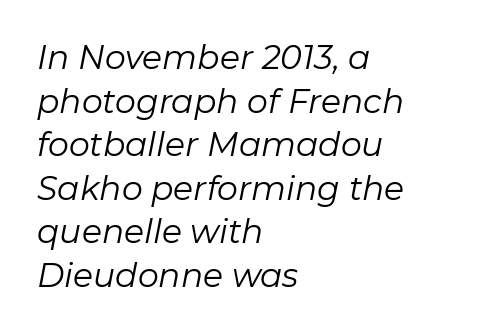
Each letter keeps its own natural width here, so spacing adapts to shape. Does extra space separate the letters? No, they use regular spacing. The foot of each line stays bare and open. Successive baselines arrive at the customary interval. Compared with a typical body face, this is equally light or lighter still. The rag falls on the right side of this text block.
